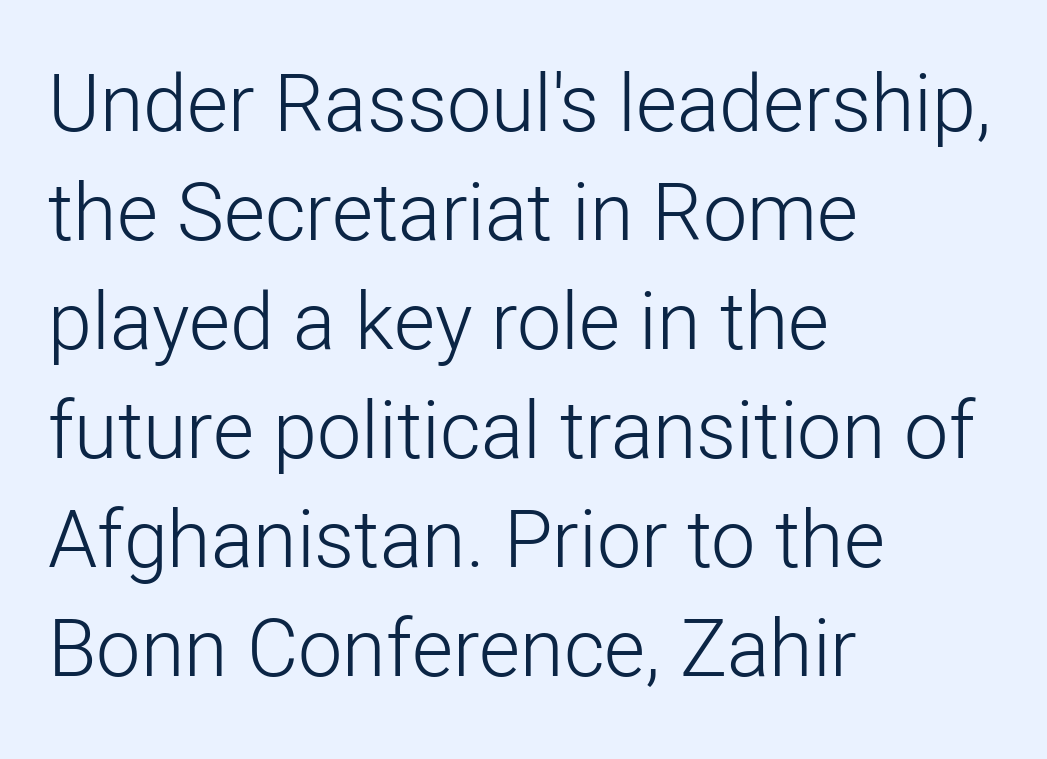
{"serif": "no", "italic": "no", "bold": "no", "weight": "light", "width": "normal", "stroke_contrast": "low", "x_height": "medium", "monospaced": "no", "underline": "no", "align": "left", "line_spacing": "normal", "line_spacing_ratio": 1.38, "letter_spacing": "normal", "letter_spacing_em": 0.0, "glyph_px": 79}
